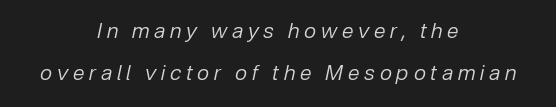
{"italic": "yes", "lean": "right", "slant_degrees": 12, "bold": "no", "underline": "no", "align": "center", "line_spacing": "loose", "line_spacing_ratio": 2.01, "letter_spacing": "wide", "letter_spacing_em": 0.23, "glyph_px": 21}
